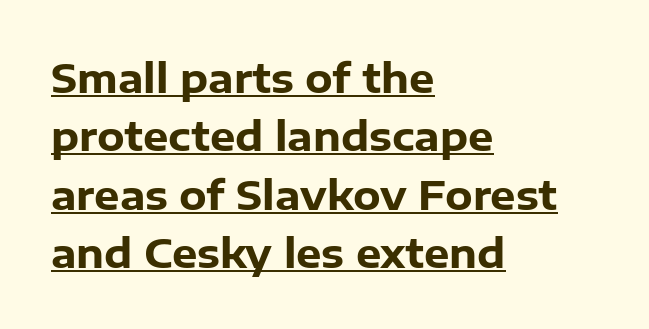
Posture: upright roman. This sample has the flowing, uneven cadence of proportional lettering. Caption: standard tracking, unaltered. These lines stack with their left ends in a neat column. Type style note: lacks serifs.
